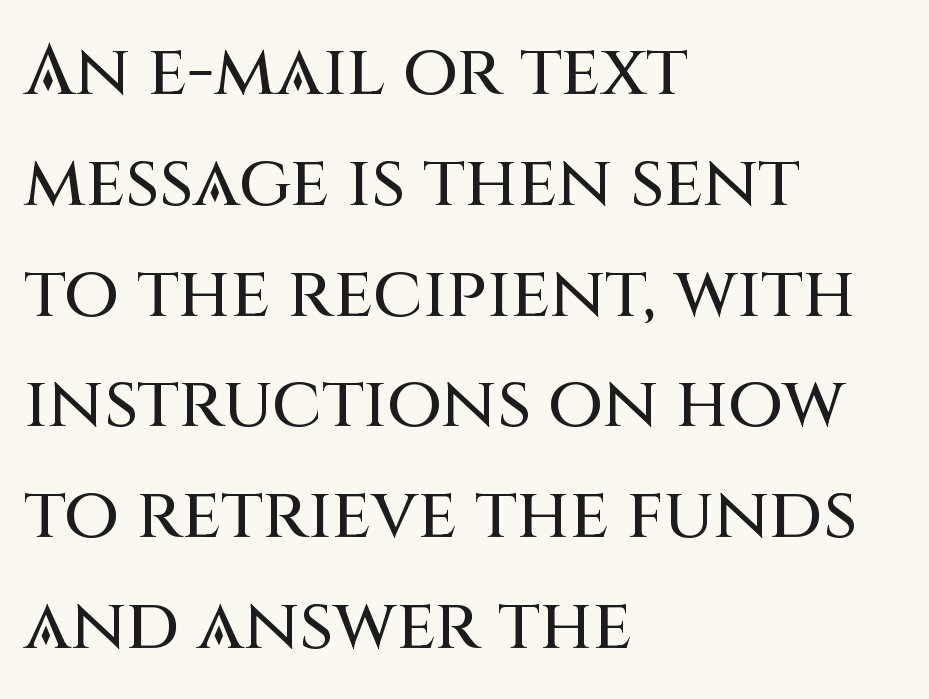
{"serif": "no", "italic": "no", "width": "normal", "stroke_contrast": "medium", "x_height": "large", "monospaced": "no", "underline": "no", "align": "left", "line_spacing": "normal", "line_spacing_ratio": 1.56, "letter_spacing": "normal", "letter_spacing_em": 0.0, "glyph_px": 71}
